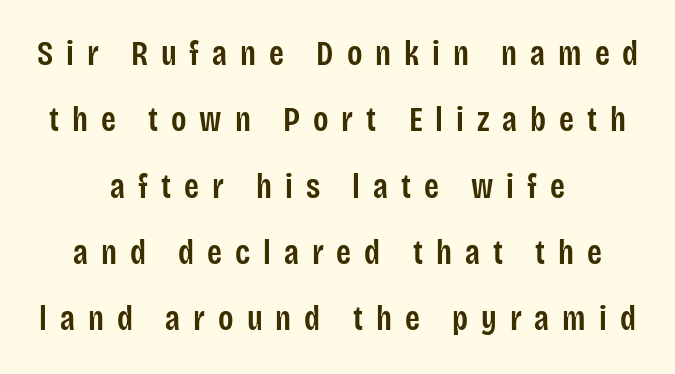
The text block is weighted toward neither margin, spreading evenly from the middle. A clean baseline with only descenders dipping below it. The lines are spread far apart with generous leading. Rendered with straight, roman letterforms. Think of a printed novel: that variable character pitch is what you see here.
